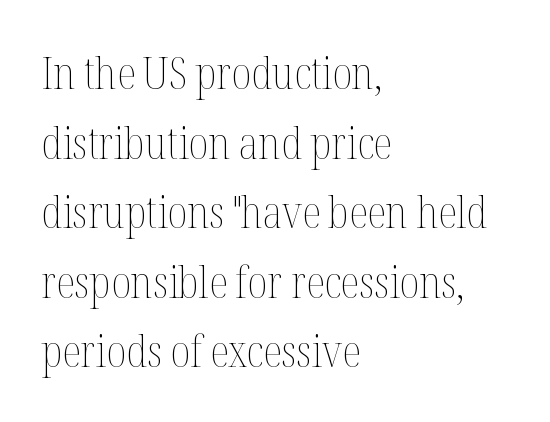
Q: Is the text bold? A: No.
Q: Is the text italic (slanted)? A: No, it is upright.
Q: Is the text underlined? A: No.
Q: How is the paragraph aligned? A: Left-aligned.
Q: Is the spacing between letters normal or unusually wide? A: Normal.
Q: Is the spacing between lines tight, normal or loose? A: Normal.
Q: Width (condensed, normal, or wide)? A: Condensed.
Q: Stroke contrast? A: Medium.
Q: x-height? A: Medium.
Q: Monospaced? A: No.
